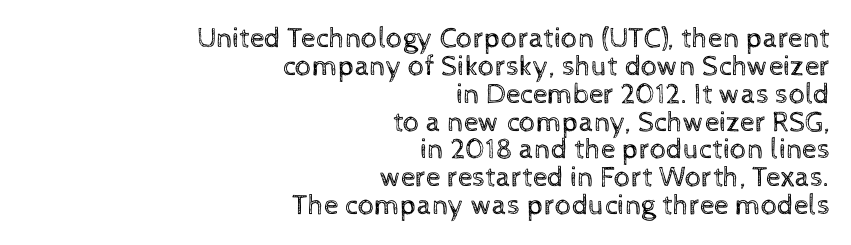
Q: Is the text bold? A: No.
Q: Is the text italic (slanted)? A: No, it is upright.
Q: Is the text underlined? A: No.
Q: How is the paragraph aligned? A: Right-aligned.
Q: Is the spacing between letters normal or unusually wide? A: Normal.
Q: Is the spacing between lines tight, normal or loose? A: Tight.
Q: Width (condensed, normal, or wide)? A: Normal.
Q: x-height? A: Medium.
Q: Monospaced? A: No.
